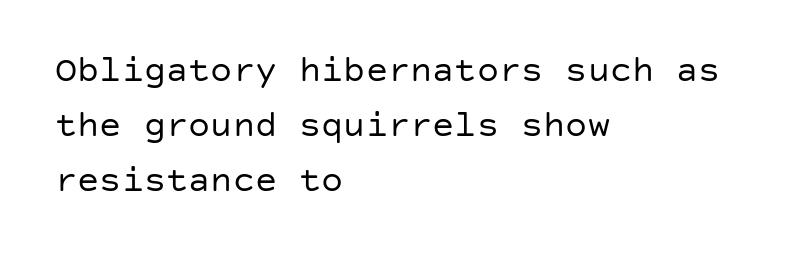
{"serif": "no", "italic": "no", "bold": "no", "weight": "regular", "width": "normal", "stroke_contrast": "low", "x_height": "large", "underline": "no", "align": "left", "line_spacing": "normal", "line_spacing_ratio": 1.49, "letter_spacing": "normal", "letter_spacing_em": 0.0, "glyph_px": 37}
